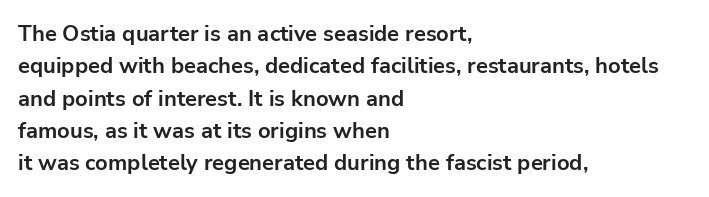
This block has exactly the height ordinary leading produces. A roman cut, with each character standing at attention. Typesetter's note: full bold, strokes at maximum text heaviness. The rendering anchors every line to the left-hand side.
